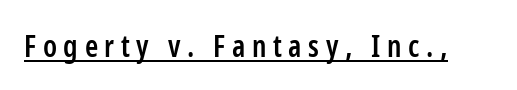
The image shows 30 px semibold, condensed sans-serif type, upright; set unusually wide letter spacing (+0.22 em), underlined; low stroke contrast and a medium x-height.
